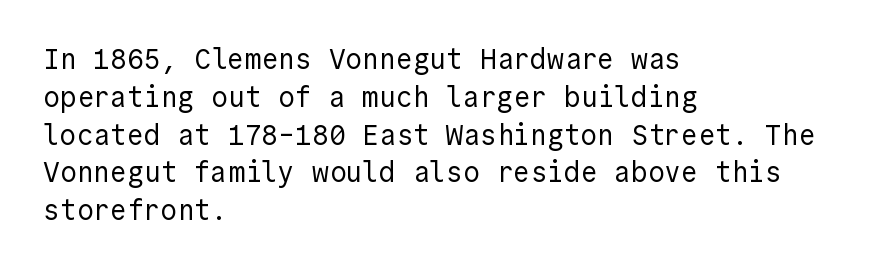
Q: Is the text bold? A: No.
Q: Is the text italic (slanted)? A: No, it is upright.
Q: Is the typeface a serif or a sans-serif typeface? A: Sans-serif.
Q: Is the text underlined? A: No.
Q: How is the paragraph aligned? A: Left-aligned.
Q: Is the spacing between letters normal or unusually wide? A: Normal.
Q: Is the spacing between lines tight, normal or loose? A: Normal.
Q: Width (condensed, normal, or wide)? A: Normal.
Q: x-height? A: Medium.
